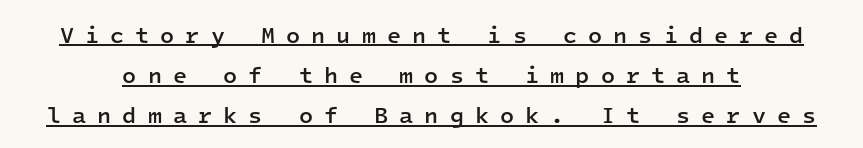
Tracking value appears strongly positive — letters spread wide. Upright lettering throughout. Looks like someone drew a line under every word here. As a designer I'd log this as weight 600, semibold.
